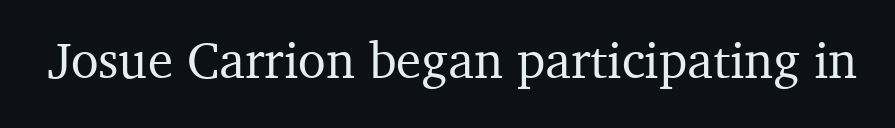
Q: Is the text italic (slanted)? A: No, it is upright.
Q: Is the typeface a serif or a sans-serif typeface? A: Serif.
Q: Is the text underlined? A: No.
Q: Is the spacing between letters normal or unusually wide? A: Normal.
Q: Width (condensed, normal, or wide)? A: Normal.
Q: Stroke contrast? A: Medium.
Q: x-height? A: Medium.
Q: Monospaced? A: No.
